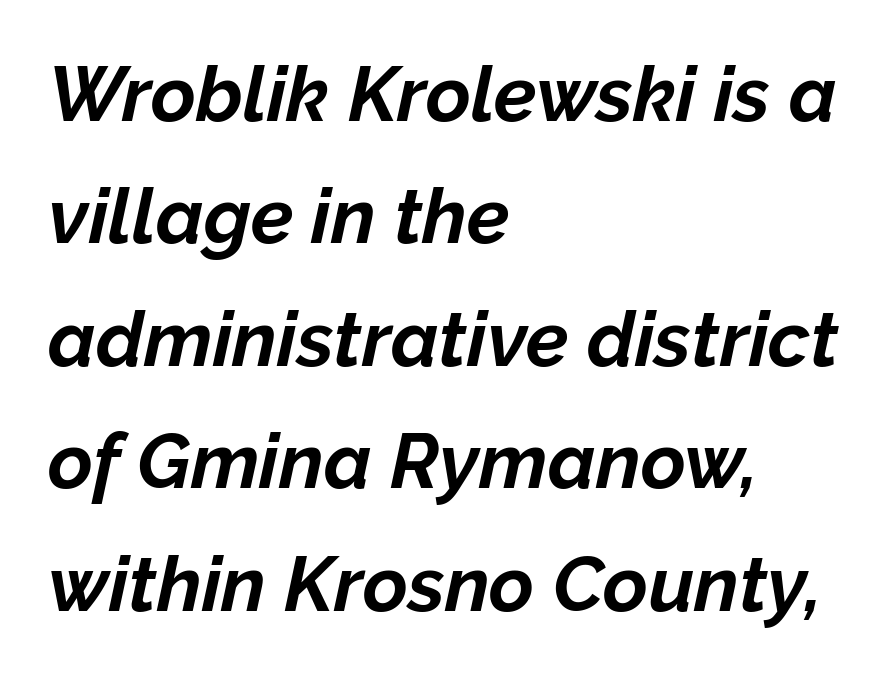
Q: Is the text bold? A: Yes.
Q: Is the text italic (slanted)? A: Yes, it leans right by about 12 degrees.
Q: Is the text underlined? A: No.
Q: How is the paragraph aligned? A: Left-aligned.
Q: Is the spacing between letters normal or unusually wide? A: Normal.
Q: Is the spacing between lines tight, normal or loose? A: Normal.
Q: Width (condensed, normal, or wide)? A: Normal.
Q: Stroke contrast? A: Low.
Q: x-height? A: Medium.
Q: Monospaced? A: No.
